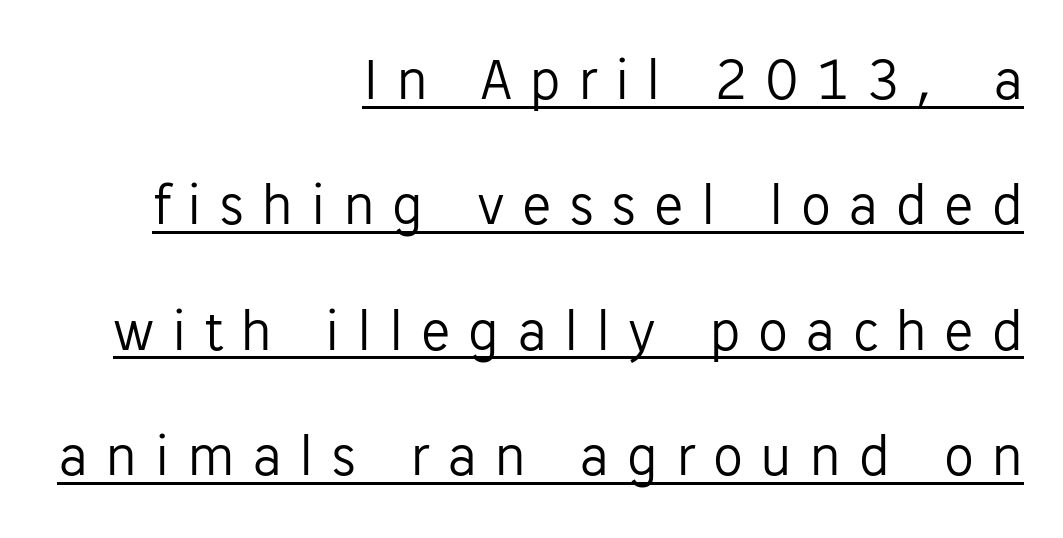
Q: Is the text bold? A: No.
Q: Is the text italic (slanted)? A: No, it is upright.
Q: Is the typeface a serif or a sans-serif typeface? A: Sans-serif.
Q: Is the text underlined? A: Yes.
Q: How is the paragraph aligned? A: Right-aligned.
Q: Is the spacing between letters normal or unusually wide? A: Unusually wide.
Q: Is the spacing between lines tight, normal or loose? A: Loose.
Q: Width (condensed, normal, or wide)? A: Normal.
Q: Stroke contrast? A: Low.
Q: x-height? A: Medium.
Q: Monospaced? A: No.
